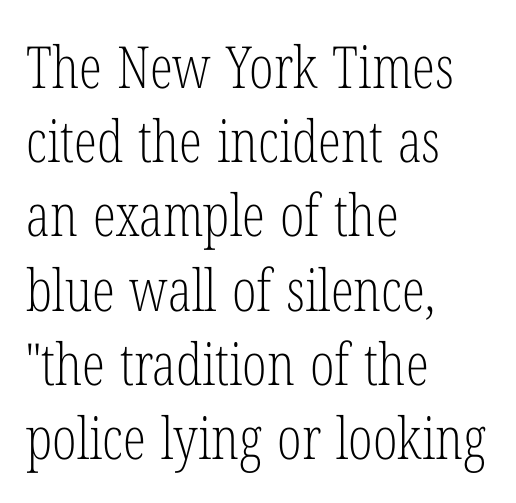
Q: Is the text bold? A: No.
Q: Is the text italic (slanted)? A: No, it is upright.
Q: Is the typeface a serif or a sans-serif typeface? A: Serif.
Q: Is the text underlined? A: No.
Q: How is the paragraph aligned? A: Left-aligned.
Q: Is the spacing between letters normal or unusually wide? A: Normal.
Q: Is the spacing between lines tight, normal or loose? A: Normal.
Q: Width (condensed, normal, or wide)? A: Condensed.
Q: Stroke contrast? A: Low.
Q: x-height? A: Medium.
Q: Monospaced? A: No.
